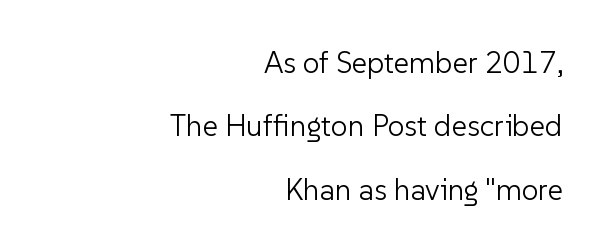
The image shows 30 px light sans-serif type, upright; set right-aligned, loose line spacing (2.11x), normal letter spacing, not underlined; low stroke contrast and a medium x-height.
